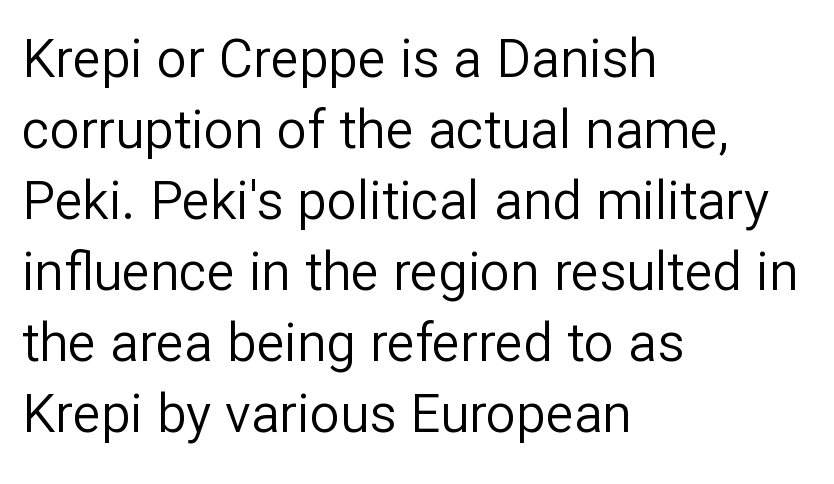
{"serif": "no", "italic": "no", "bold": "no", "weight": "regular", "width": "normal", "stroke_contrast": "low", "x_height": "medium", "monospaced": "no", "underline": "no", "align": "left", "line_spacing": "normal", "line_spacing_ratio": 1.34, "letter_spacing": "normal", "letter_spacing_em": 0.0, "glyph_px": 53}
